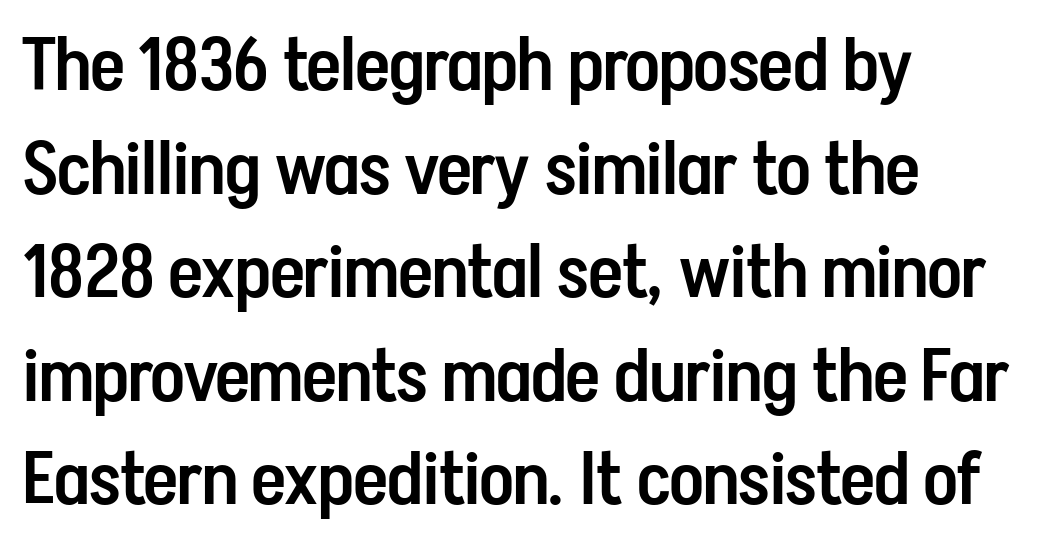
The image shows 74 px semibold, condensed sans-serif type, upright; set left-aligned, normal line spacing (1.4x), normal letter spacing, not underlined; low stroke contrast and a medium x-height.
